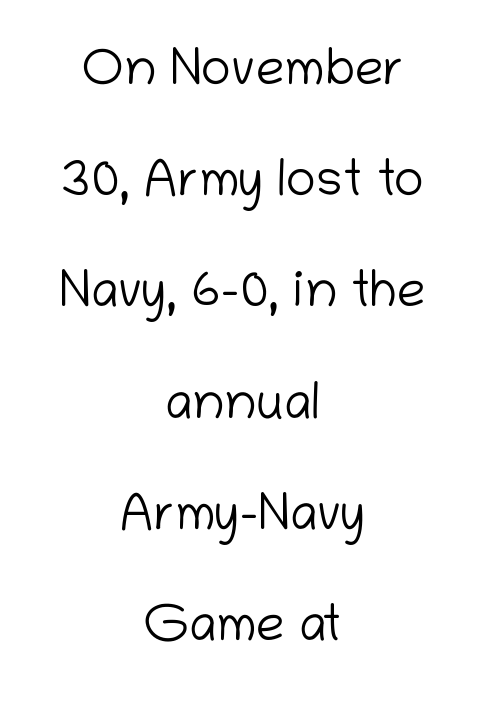
The image shows 51 px light sans-serif type, upright; set centered, loose line spacing (2.18x), normal letter spacing, not underlined; low stroke contrast and a medium x-height.
